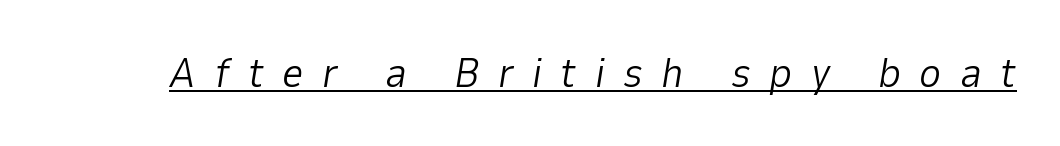
{"italic": "yes", "lean": "right", "slant_degrees": 9, "bold": "no", "weight": "light", "width": "normal", "stroke_contrast": "low", "x_height": "medium", "monospaced": "no", "underline": "yes", "letter_spacing": "wide", "letter_spacing_em": 0.44, "glyph_px": 42}
